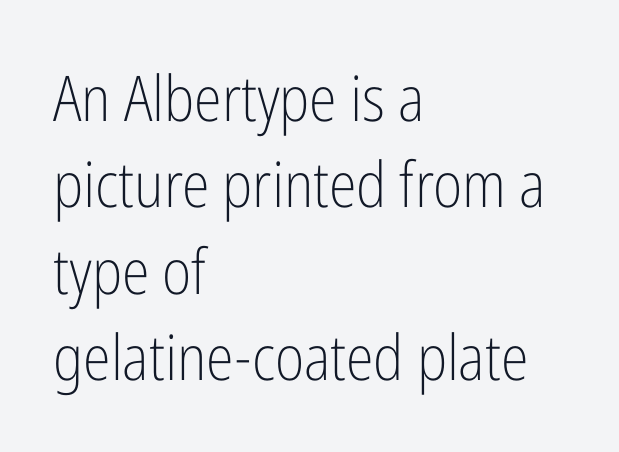
Q: Is the text bold? A: No.
Q: Is the text italic (slanted)? A: No, it is upright.
Q: Is the typeface a serif or a sans-serif typeface? A: Sans-serif.
Q: Is the text underlined? A: No.
Q: How is the paragraph aligned? A: Left-aligned.
Q: Is the spacing between letters normal or unusually wide? A: Normal.
Q: Is the spacing between lines tight, normal or loose? A: Normal.
Q: Width (condensed, normal, or wide)? A: Condensed.
Q: Stroke contrast? A: Low.
Q: x-height? A: Medium.
Q: Monospaced? A: No.
